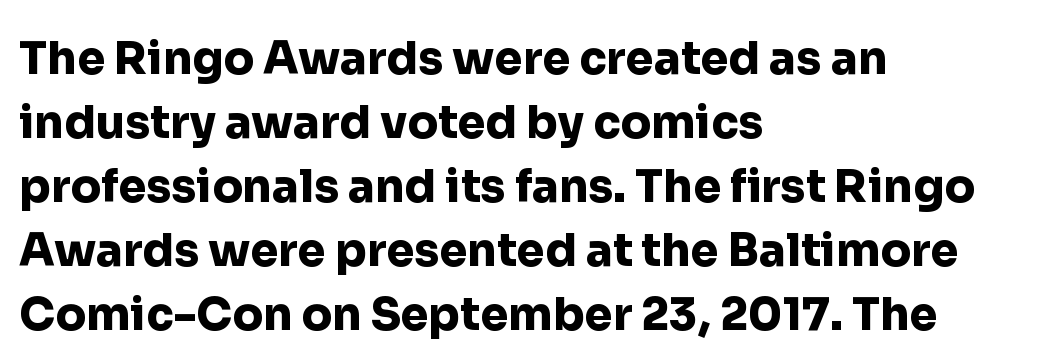
Q: Is the text bold? A: Yes.
Q: Is the text italic (slanted)? A: No, it is upright.
Q: Is the typeface a serif or a sans-serif typeface? A: Sans-serif.
Q: Is the text underlined? A: No.
Q: How is the paragraph aligned? A: Left-aligned.
Q: Is the spacing between letters normal or unusually wide? A: Normal.
Q: Is the spacing between lines tight, normal or loose? A: Normal.
Q: Width (condensed, normal, or wide)? A: Normal.
Q: Stroke contrast? A: Low.
Q: x-height? A: Medium.
Q: Monospaced? A: No.
